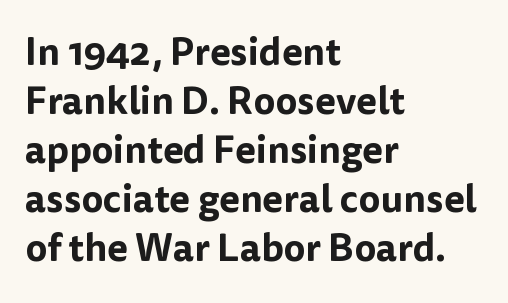
The image shows 38 px sans-serif type, upright; set left-aligned, normal line spacing (1.29x), normal letter spacing, not underlined; low stroke contrast and a medium x-height.
